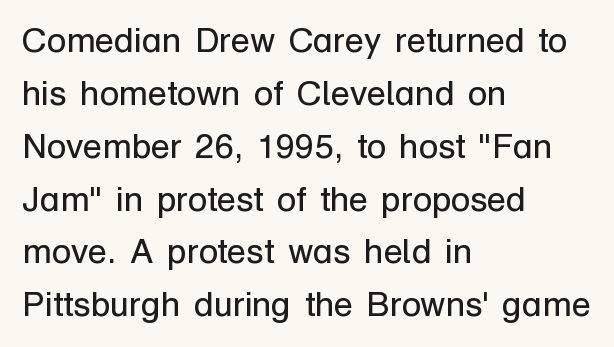
The image shows 35 px regular-weight sans-serif type, upright; set left-aligned, normal line spacing (1.51x), normal letter spacing, not underlined; low stroke contrast and a medium x-height.
